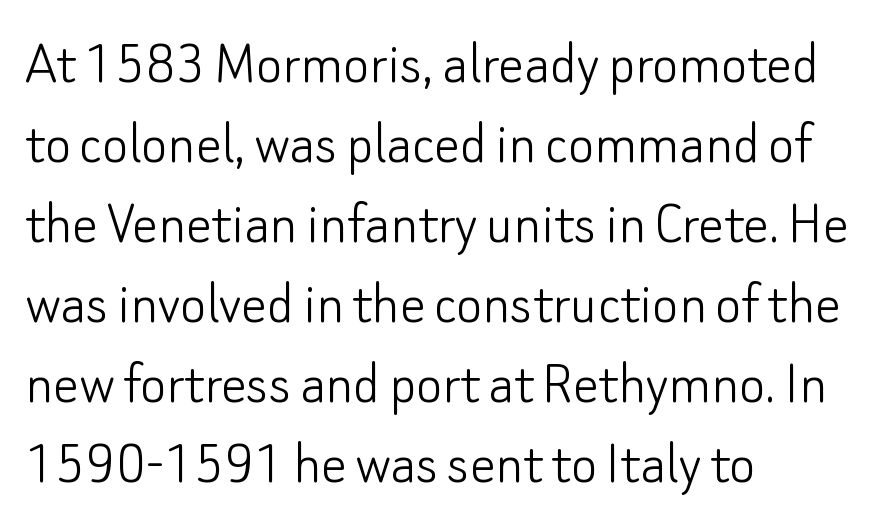
{"serif": "no", "italic": "no", "bold": "no", "weight": "light", "width": "normal", "stroke_contrast": "low", "x_height": "small", "monospaced": "no", "underline": "no", "align": "left", "line_spacing": "normal", "line_spacing_ratio": 1.27, "letter_spacing": "normal", "letter_spacing_em": 0.0, "glyph_px": 63}
